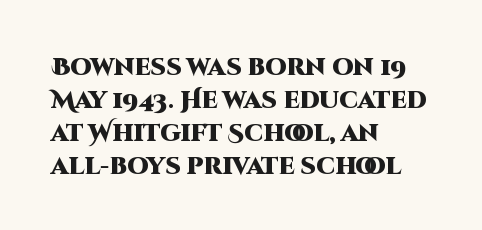
The tracking reads as untouched default to a designer's eye. Check the space under the baseline: it is left empty. The letters stand straight up with perfectly vertical stems. Each line starts at the same left margin while the right side varies. Weight check: bold — yes, fully. These lines sit exactly where default settings would place them.
